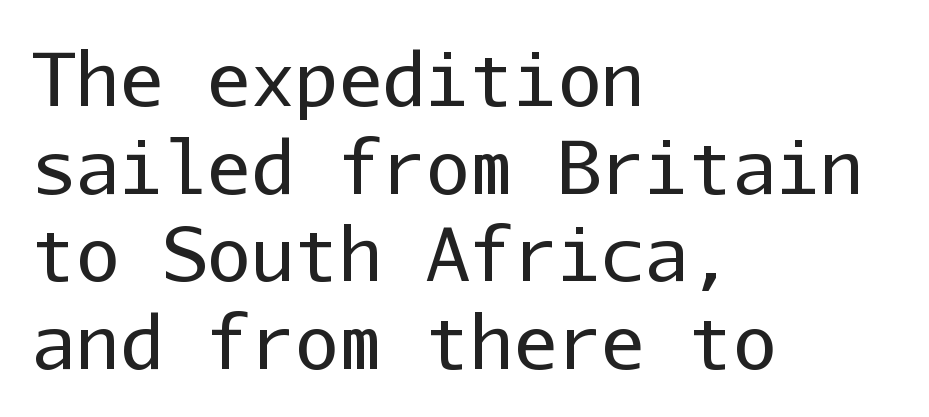
{"serif": "no", "italic": "no", "bold": "no", "weight": "regular", "width": "normal", "stroke_contrast": "low", "x_height": "medium", "monospaced": "yes", "underline": "no", "align": "left", "line_spacing_ratio": 1.2, "letter_spacing": "normal", "letter_spacing_em": 0.0, "glyph_px": 73}
